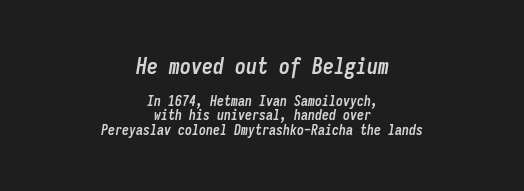
{"italic": "yes", "lean": "right", "slant_degrees": 9, "bold": "yes", "underline": "no", "align": "center", "line_spacing": "tight", "line_spacing_ratio": 1.02, "letter_spacing": "normal", "letter_spacing_em": 0.0, "larger_block": "first", "size_ratio": 1.57, "glyph_px": 22}
